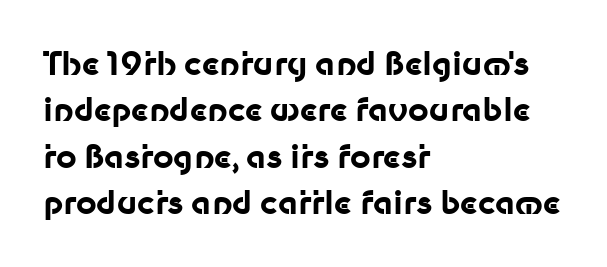
Q: Is the text bold? A: Yes.
Q: Is the text italic (slanted)? A: No, it is upright.
Q: Is the typeface a serif or a sans-serif typeface? A: Sans-serif.
Q: Is the text underlined? A: No.
Q: How is the paragraph aligned? A: Left-aligned.
Q: Is the spacing between letters normal or unusually wide? A: Normal.
Q: Is the spacing between lines tight, normal or loose? A: Normal.
Q: Width (condensed, normal, or wide)? A: Normal.
Q: Stroke contrast? A: Low.
Q: x-height? A: Medium.
Q: Monospaced? A: No.
